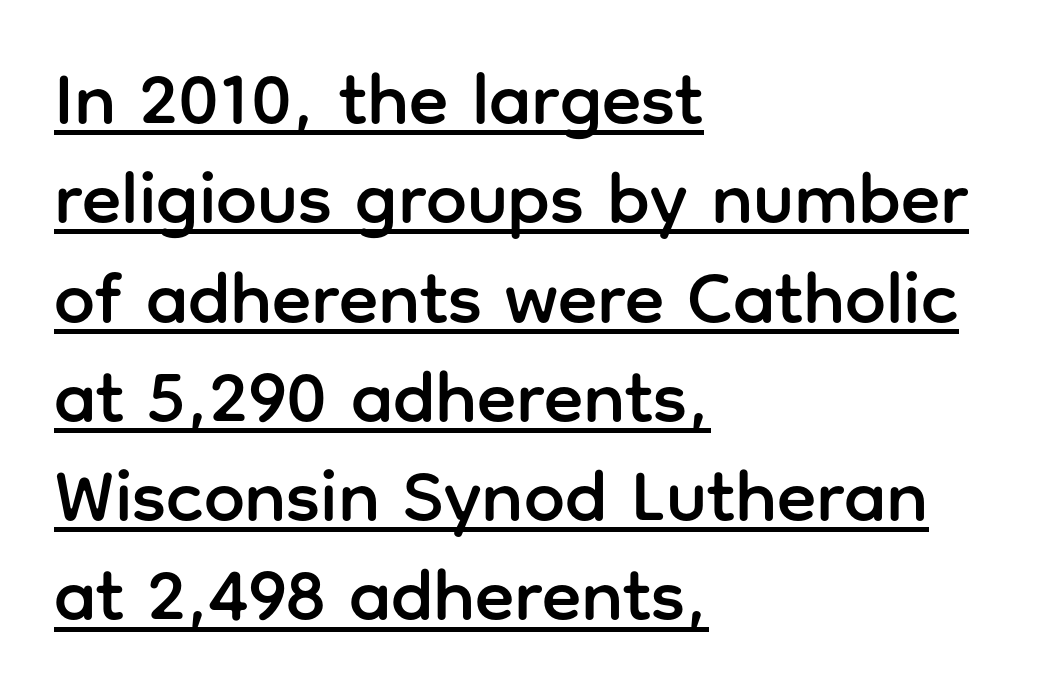
The image shows 73 px sans-serif type, upright; set left-aligned, normal line spacing (1.36x), normal letter spacing, underlined; low stroke contrast and a medium x-height.
